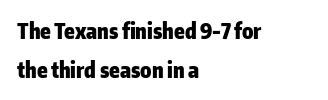
Q: Is the text bold? A: Yes.
Q: Is the text italic (slanted)? A: No, it is upright.
Q: Is the text underlined? A: No.
Q: How is the paragraph aligned? A: Left-aligned.
Q: Is the spacing between letters normal or unusually wide? A: Normal.
